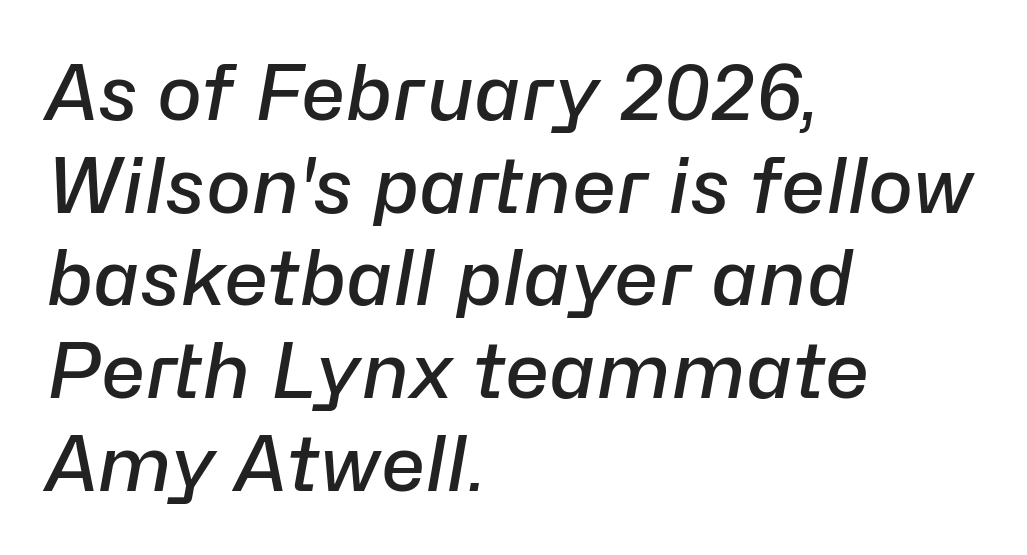
Think of a printed novel: that variable character pitch is what you see here. The strokes are fattened partway — semibold, not bold. Tall strokes in this sample are angled rather than plumb. The string is rendered with underlining switched off. The rag falls on the right side of this text block. Words appear dense and cohesive because spacing is normal.
